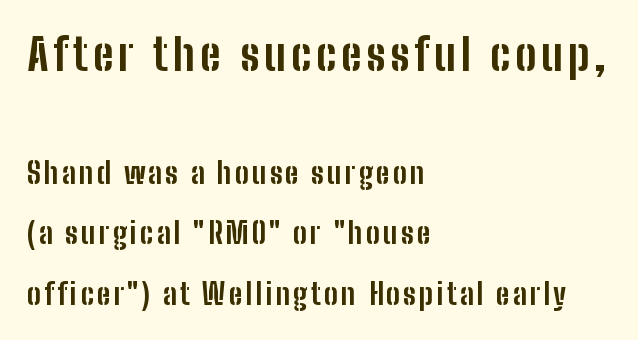
In this sample the first text group is rendered at the bigger scale. Looks like regular typesetting: each glyph gets only the width it needs. The area under the type is left untouched. It's the straight-up-and-down kind of type. The rendering shows plain stroke endings on the letterforms — a sans-serif design. The font is running at its bold setting.
